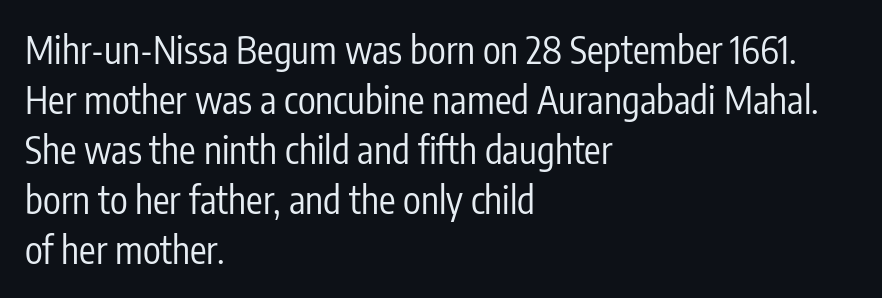
The image shows 37 px regular-weight, condensed sans-serif type, upright; set left-aligned, normal line spacing (1.35x), normal letter spacing, not underlined; low stroke contrast and a medium x-height.
